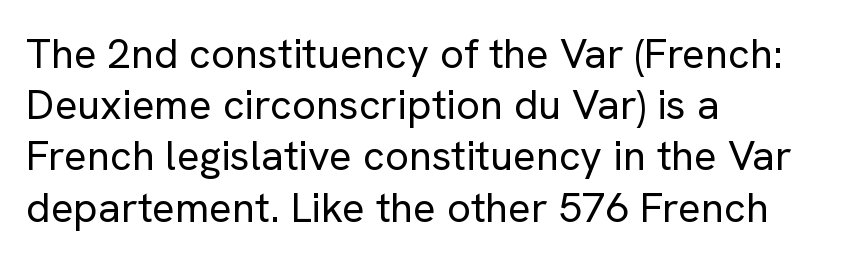
Q: Is the text bold? A: No.
Q: Is the text italic (slanted)? A: No, it is upright.
Q: Is the typeface a serif or a sans-serif typeface? A: Sans-serif.
Q: Is the text underlined? A: No.
Q: How is the paragraph aligned? A: Left-aligned.
Q: Is the spacing between letters normal or unusually wide? A: Normal.
Q: Width (condensed, normal, or wide)? A: Normal.
Q: Stroke contrast? A: Low.
Q: x-height? A: Medium.
Q: Monospaced? A: No.
